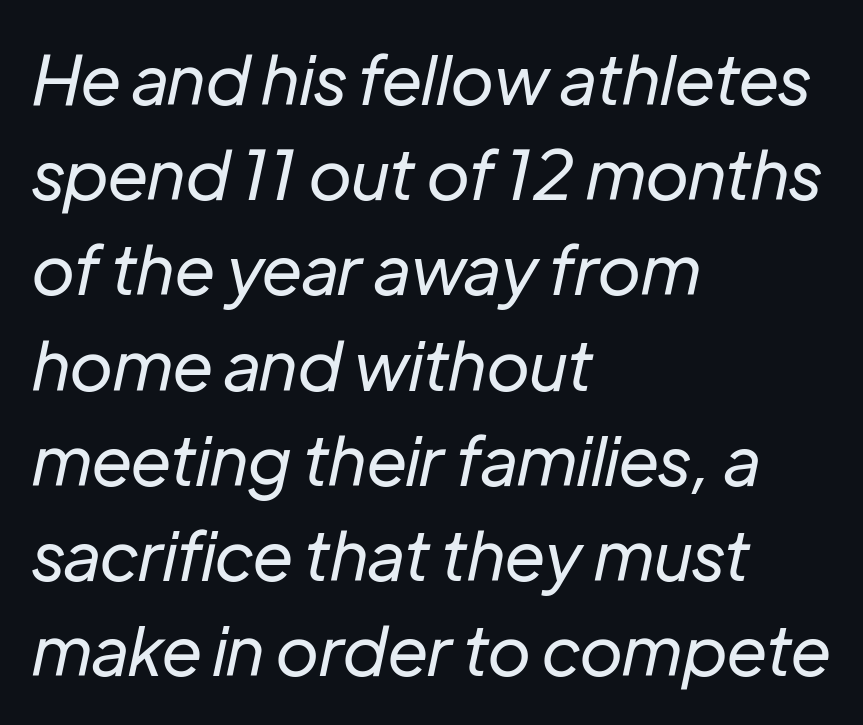
You could not count columns in this text — the font is proportionally spaced. Think standard paragraph weight, or any step lighter than that. Typeset ragged right — the left edge is the straight one. Honestly, the row spacing looks completely unremarkable. This rendering features lettering with no underline.
